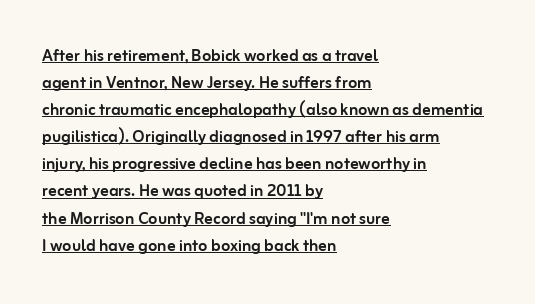
{"italic": "no", "underline": "yes", "align": "left", "line_spacing": "normal", "line_spacing_ratio": 1.29, "letter_spacing": "normal", "letter_spacing_em": 0.0, "glyph_px": 21}
